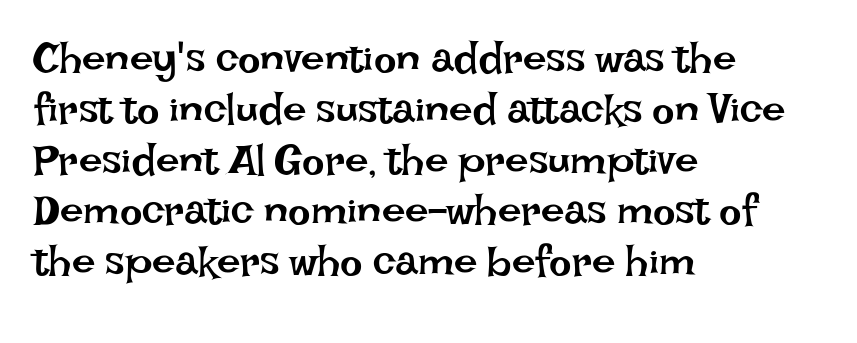
Only glyphs here, with clear space below each row. Italic? Not at all — the glyphs are vertical. Each letter keeps its own natural width here, so spacing adapts to shape. If you drew a ruler down the left edge, every line would touch it.
